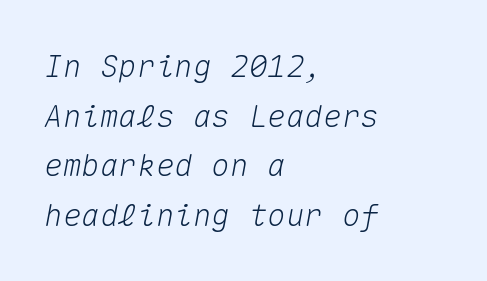
The image shows 31 px text type, italic (leaning right), monospaced; set left-aligned, normal line spacing (1.6x), normal letter spacing, not underlined; medium stroke contrast and a medium x-height.
